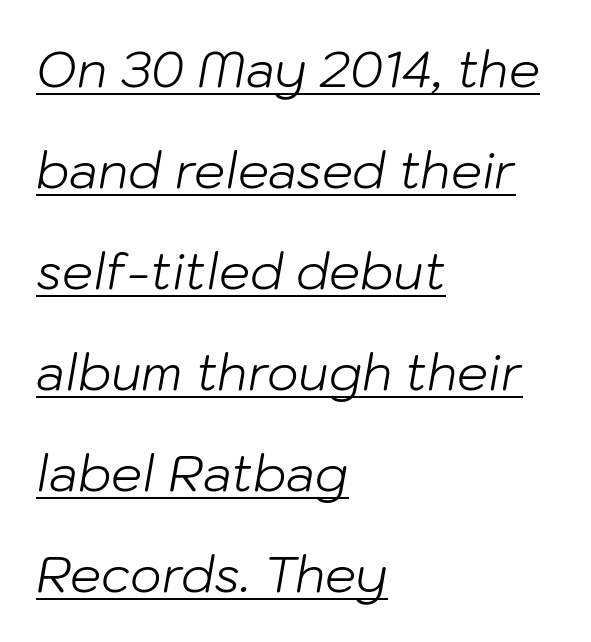
The image shows 49 px light type, italic (leaning right); set left-aligned, loose line spacing (2.06x), normal letter spacing, underlined; low stroke contrast and a medium x-height.
